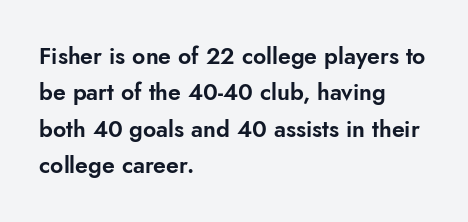
The image shows 23 px text type, upright; set left-aligned, normal line spacing (1.58x), normal letter spacing, not underlined.
